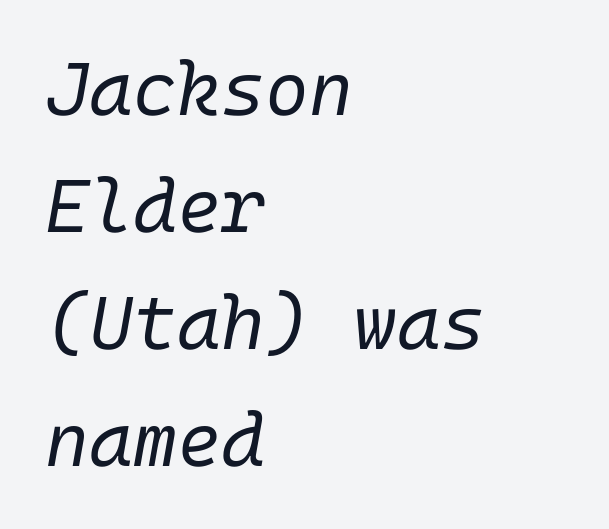
{"italic": "yes", "lean": "right", "slant_degrees": 10, "bold": "no", "weight": "regular", "width": "normal", "stroke_contrast": "low", "x_height": "medium", "underline": "no", "align": "left", "line_spacing": "normal", "line_spacing_ratio": 1.56, "letter_spacing": "normal", "letter_spacing_em": 0.0, "glyph_px": 75}
